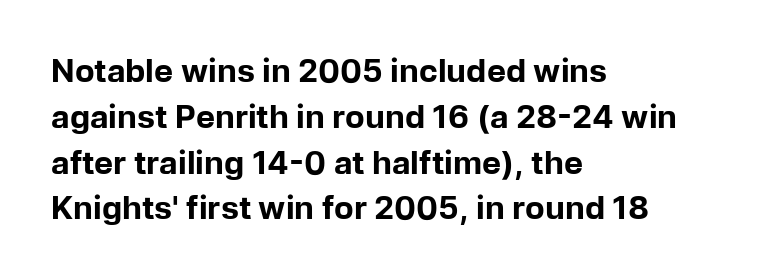
The image shows 32 px bold sans-serif type, upright; set left-aligned, normal line spacing (1.43x), normal letter spacing, not underlined; low stroke contrast and a medium x-height.
